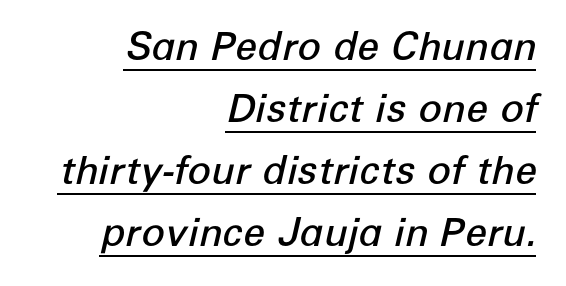
Q: Is the text bold? A: Semi-bold.
Q: Is the text italic (slanted)? A: Yes, it leans right by about 12 degrees.
Q: Is the text underlined? A: Yes.
Q: How is the paragraph aligned? A: Right-aligned.
Q: Is the spacing between letters normal or unusually wide? A: Normal.
Q: Is the spacing between lines tight, normal or loose? A: Normal.
Q: Width (condensed, normal, or wide)? A: Normal.
Q: Stroke contrast? A: Low.
Q: x-height? A: Medium.
Q: Monospaced? A: No.
